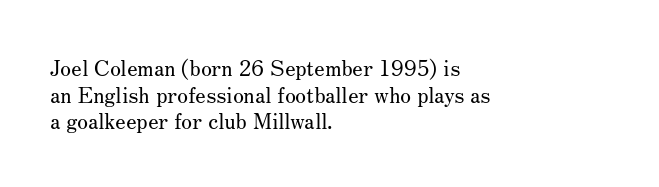
The image shows 22 px text type, upright; set left-aligned, line spacing 1.21x, normal letter spacing, not underlined.
